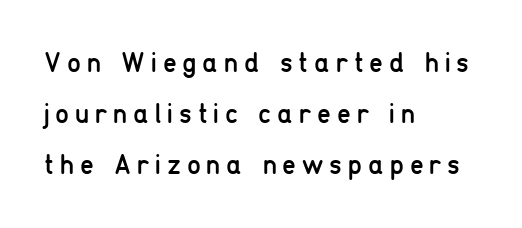
Unmarked baselines from the first word to the last. The rendering uses natural spacing where letterforms have individual widths. This is roman type, the default non-slanted kind. A typesetter would call this heavily tracked-out type.
